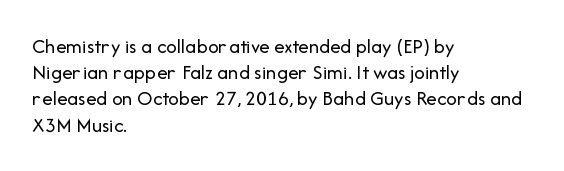
Does extra space separate the letters? No, they use regular spacing. Layout note: lines flush left. The area under the type is left untouched. This reads as an unemphasized weight, regular at the heaviest. This is roman type, the default non-slanted kind. Vertical spacing — default.
